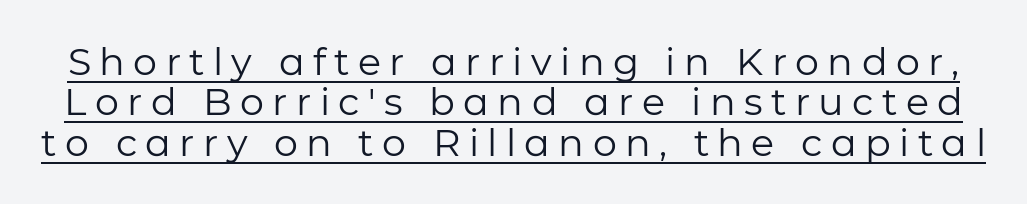
{"serif": "no", "italic": "no", "bold": "no", "weight": "regular", "width": "normal", "stroke_contrast": "low", "x_height": "medium", "monospaced": "no", "underline": "yes", "line_spacing": "tight", "line_spacing_ratio": 1.06, "letter_spacing": "wide", "letter_spacing_em": 0.22, "glyph_px": 38}
